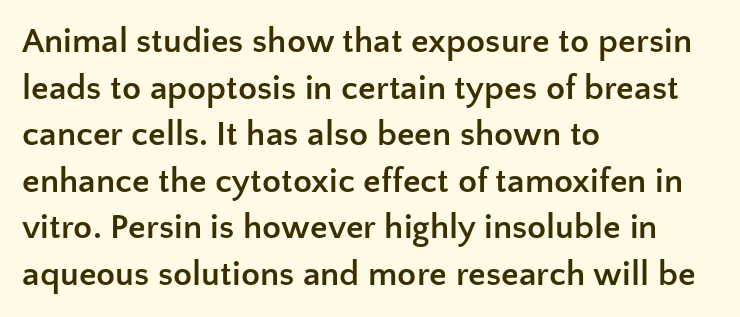
The image shows 35 px semibold sans-serif type, upright; set left-aligned, normal line spacing (1.33x), normal letter spacing, not underlined; low stroke contrast and a medium x-height.
